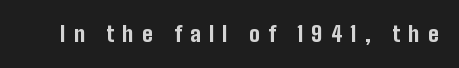
The image shows 21 px bold type, upright; set unusually wide letter spacing (+0.4 em), not underlined.
